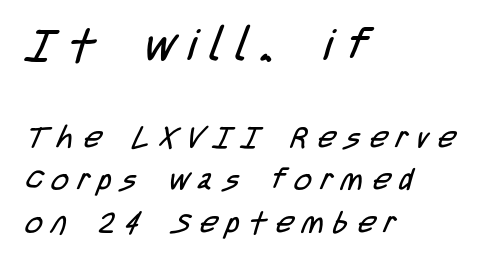
The image shows 45 px regular-weight, condensed sans-serif type; set left-aligned, normal line spacing (1.42x), unusually wide letter spacing (+0.31 em), not underlined; the first (top) block is 1.5x larger; low stroke contrast and a large x-height.
